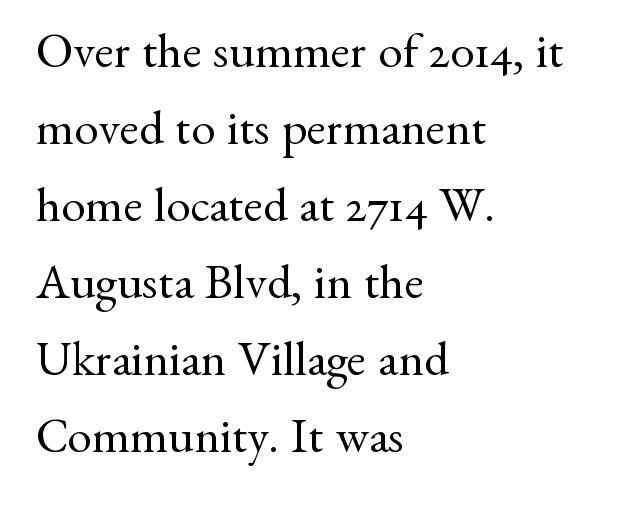
{"serif": "yes", "italic": "no", "bold": "no", "weight": "regular", "width": "normal", "stroke_contrast": "medium", "x_height": "small", "monospaced": "no", "underline": "no", "align": "left", "line_spacing": "normal", "line_spacing_ratio": 1.57, "letter_spacing": "normal", "letter_spacing_em": 0.0, "glyph_px": 49}
